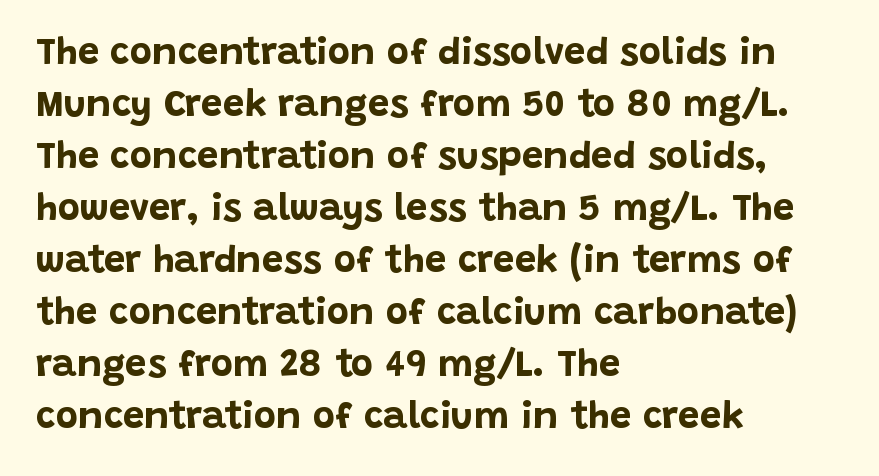
The image shows 38 px bold sans-serif type, upright; set left-aligned, normal line spacing (1.37x), normal letter spacing, not underlined; low stroke contrast and a large x-height.
